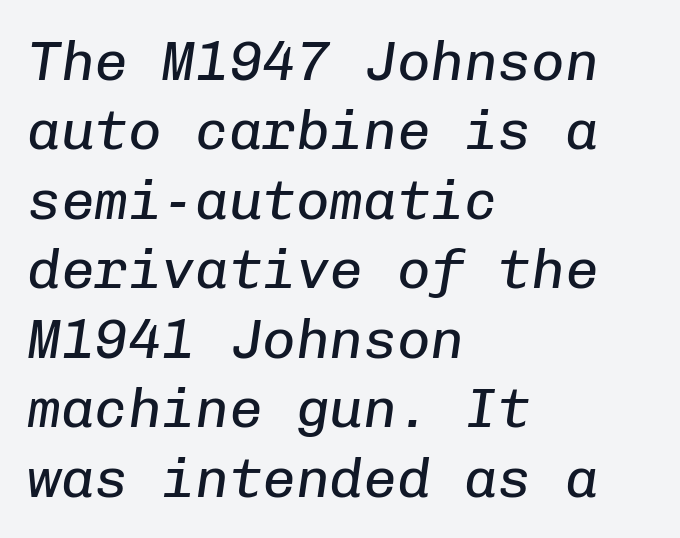
The image shows 56 px regular-weight type, italic (leaning right), monospaced; set left-aligned, line spacing 1.24x, normal letter spacing, not underlined; low stroke contrast and a medium x-height.
